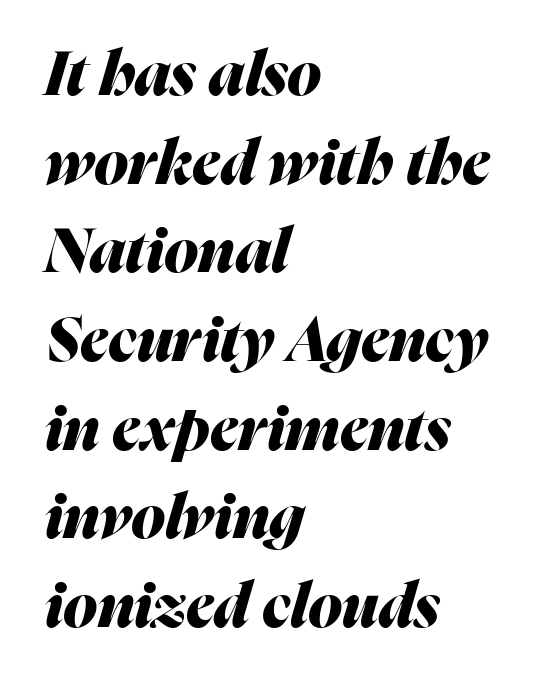
Q: Is the text bold? A: Yes.
Q: Is the text italic (slanted)? A: Yes, it leans right by about 16 degrees.
Q: Is the text underlined? A: No.
Q: How is the paragraph aligned? A: Left-aligned.
Q: Is the spacing between letters normal or unusually wide? A: Normal.
Q: Is the spacing between lines tight, normal or loose? A: Normal.
Q: Width (condensed, normal, or wide)? A: Normal.
Q: Stroke contrast? A: Medium.
Q: x-height? A: Medium.
Q: Monospaced? A: No.
